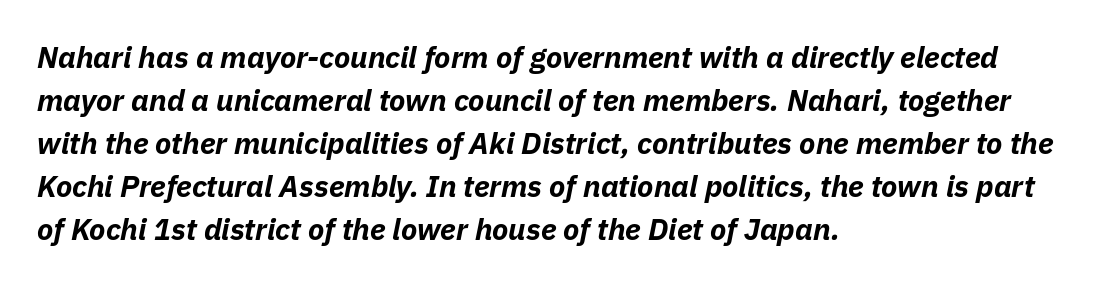
As a designer I'd log this as weight 700, bold. Line starts are locked; line ends wander. No word sits above an underline. A normal amount of white space separates one row of letters from the next. A typesetter would call this proportional, since set widths differ per character. Standard letterfit; no display-style spreading of the glyphs.
